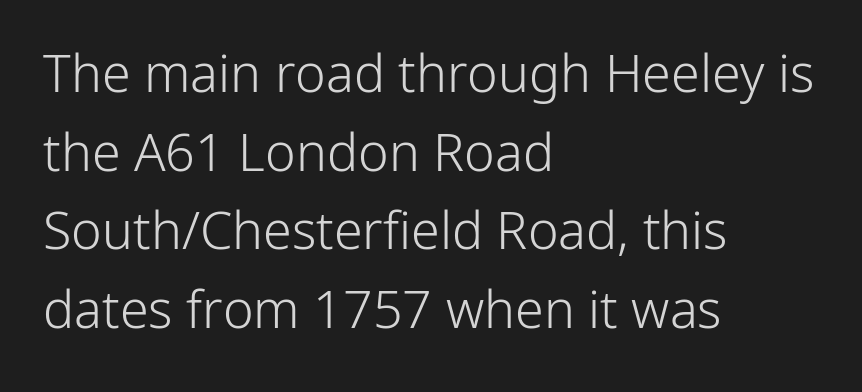
The image shows 52 px light sans-serif type, upright; set left-aligned, normal line spacing (1.51x), normal letter spacing, not underlined; low stroke contrast and a medium x-height.
